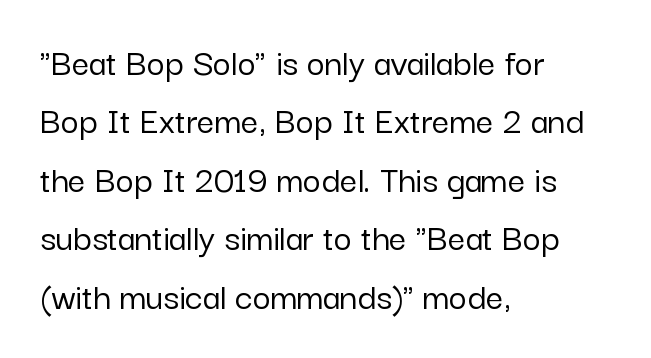
You can tell from the bare stems that sans-serif type was used. Layout note: lines flush left. Looks like regular typesetting: each glyph gets only the width it needs. The area under the type is left untouched.
